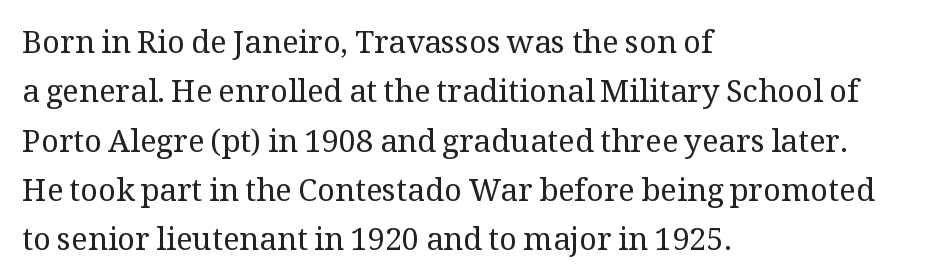
The image shows 31 px regular-weight serif type, upright; set left-aligned, normal line spacing (1.59x), normal letter spacing, not underlined; medium stroke contrast and a medium x-height.
